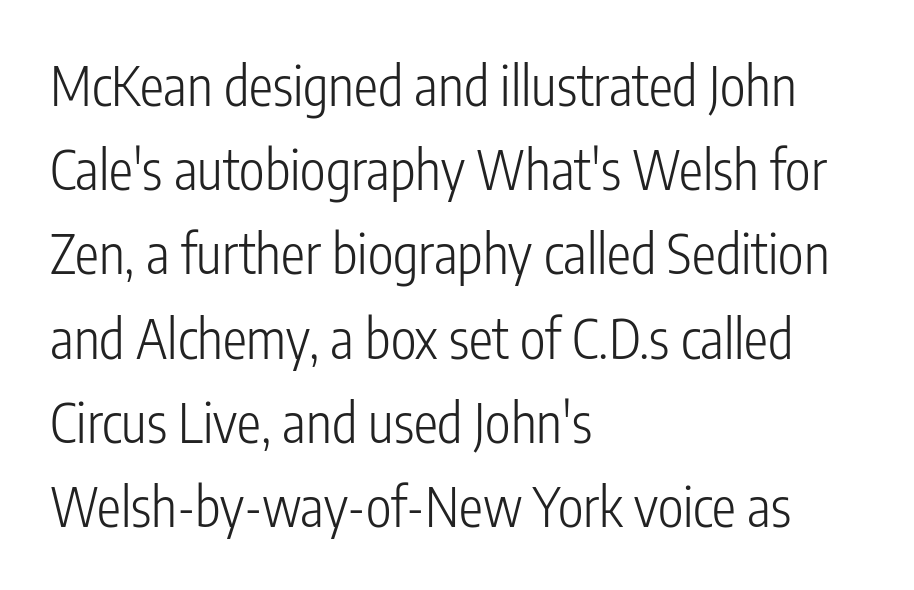
{"serif": "no", "italic": "no", "bold": "no", "weight": "light", "width": "condensed", "stroke_contrast": "low", "x_height": "medium", "monospaced": "no", "underline": "no", "align": "left", "line_spacing": "normal", "line_spacing_ratio": 1.56, "letter_spacing": "normal", "letter_spacing_em": 0.0, "glyph_px": 54}
